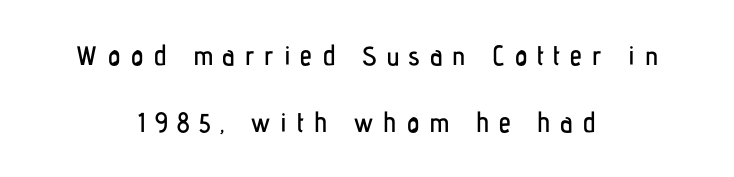
{"italic": "no", "underline": "no", "align": "center", "line_spacing": "loose", "line_spacing_ratio": 2.47, "letter_spacing": "wide", "letter_spacing_em": 0.36, "glyph_px": 27}
